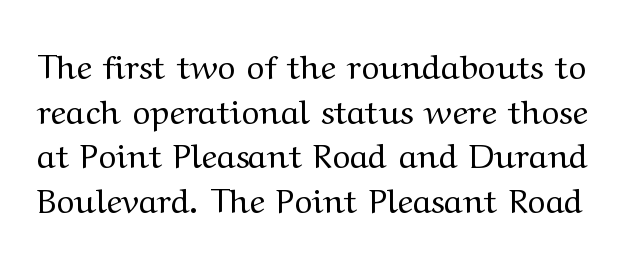
The image shows 34 px regular-weight, wide serif type, upright; set normal line spacing (1.31x), normal letter spacing, not underlined; medium stroke contrast and a medium x-height.
